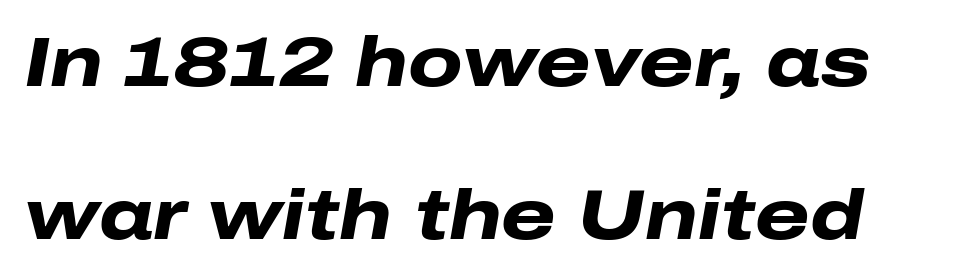
The image shows 70 px heavy, wide type, italic (leaning right); set loose line spacing (2.18x), normal letter spacing, not underlined; low stroke contrast and a medium x-height.
